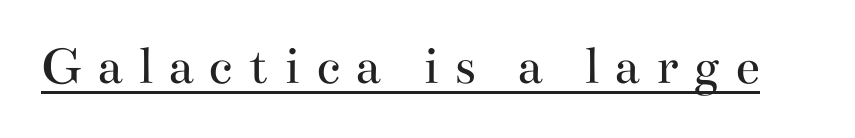
{"serif": "yes", "italic": "no", "bold": "no", "weight": "regular", "width": "wide", "stroke_contrast": "medium", "x_height": "small", "monospaced": "no", "underline": "yes", "letter_spacing": "wide", "letter_spacing_em": 0.27, "glyph_px": 56}
